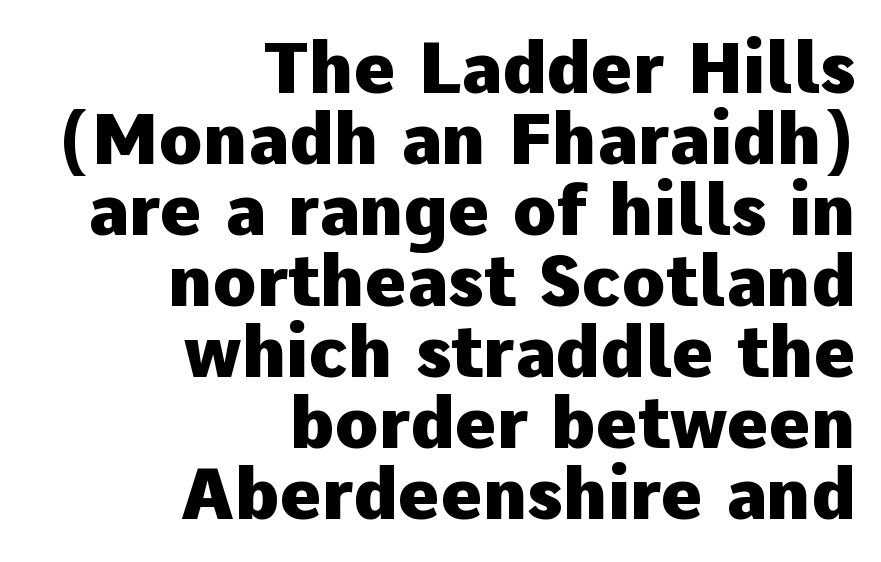
{"serif": "no", "italic": "no", "bold": "yes", "weight": "heavy", "width": "normal", "stroke_contrast": "low", "x_height": "medium", "monospaced": "no", "underline": "no", "align": "right", "line_spacing": "tight", "line_spacing_ratio": 1.0, "letter_spacing": "normal", "letter_spacing_em": 0.0, "glyph_px": 71}
